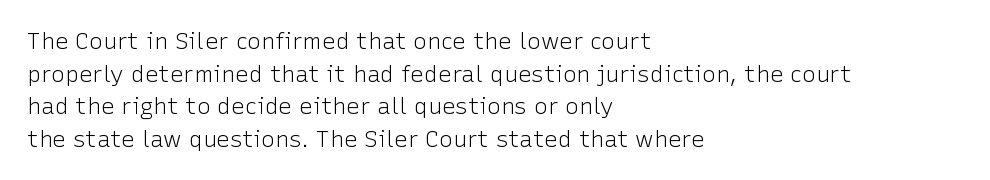
Characters follow at the spacing the type designer built in. The letterforms sit at book weight or below. Rendered with straight, roman letterforms. The rows are spaced the way most documents space them. The strip under each line holds only bare page.
